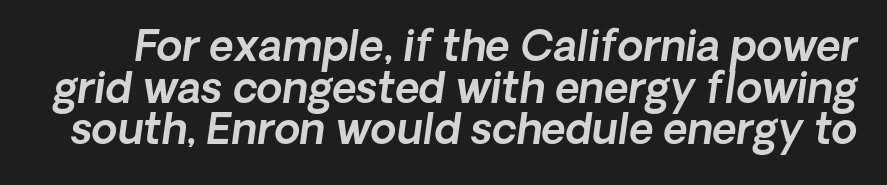
Q: Is the typeface a serif or a sans-serif typeface? A: Sans-serif.
Q: Is the text underlined? A: No.
Q: Is the spacing between letters normal or unusually wide? A: Normal.
Q: Is the spacing between lines tight, normal or loose? A: Tight.
Q: Width (condensed, normal, or wide)? A: Normal.
Q: x-height? A: Medium.
Q: Monospaced? A: No.
